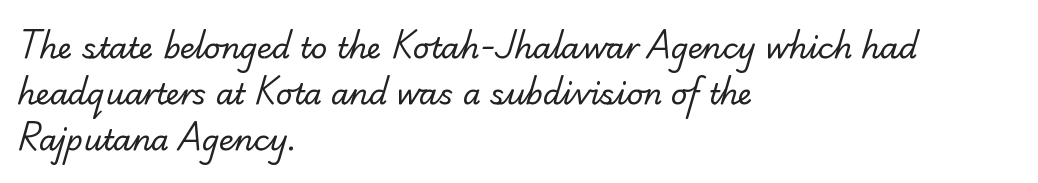
{"serif": "yes", "bold": "no", "weight": "regular", "width": "normal", "stroke_contrast": "low", "x_height": "small", "monospaced": "no", "underline": "no", "align": "left", "line_spacing": "normal", "line_spacing_ratio": 1.59, "letter_spacing": "normal", "letter_spacing_em": 0.0, "glyph_px": 29}
